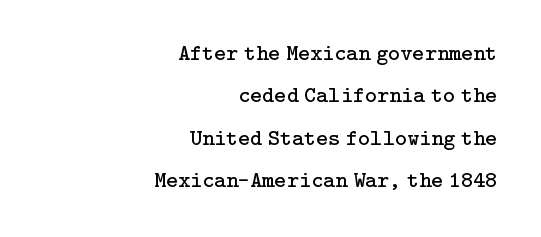
Q: Is the text bold? A: No.
Q: Is the text italic (slanted)? A: No, it is upright.
Q: Is the text underlined? A: No.
Q: How is the paragraph aligned? A: Right-aligned.
Q: Is the spacing between letters normal or unusually wide? A: Normal.
